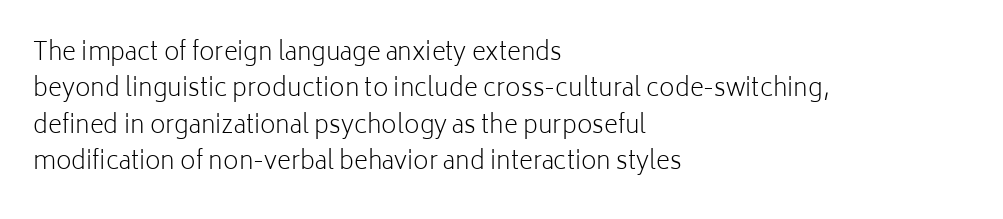
Q: Is the text bold? A: No.
Q: Is the text italic (slanted)? A: No, it is upright.
Q: Is the text underlined? A: No.
Q: How is the paragraph aligned? A: Left-aligned.
Q: Is the spacing between letters normal or unusually wide? A: Normal.
Q: Is the spacing between lines tight, normal or loose? A: Normal.
